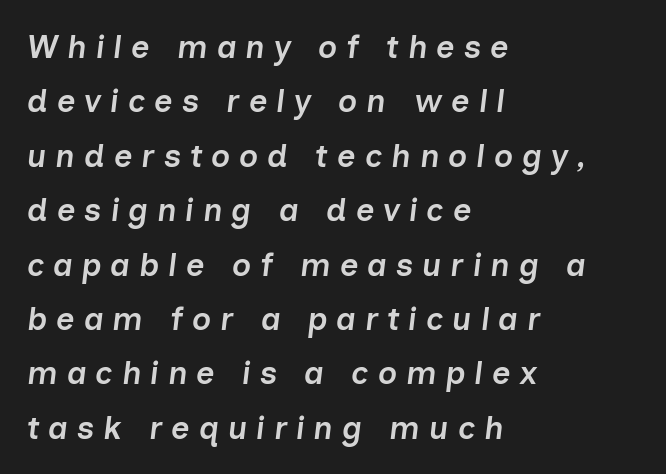
Q: Is the text bold? A: Semi-bold.
Q: Is the text italic (slanted)? A: Yes, it leans right by about 7 degrees.
Q: Is the text underlined? A: No.
Q: How is the paragraph aligned? A: Left-aligned.
Q: Is the spacing between letters normal or unusually wide? A: Unusually wide.
Q: Is the spacing between lines tight, normal or loose? A: Normal.
Q: Width (condensed, normal, or wide)? A: Normal.
Q: Stroke contrast? A: Low.
Q: x-height? A: Medium.
Q: Monospaced? A: No.
